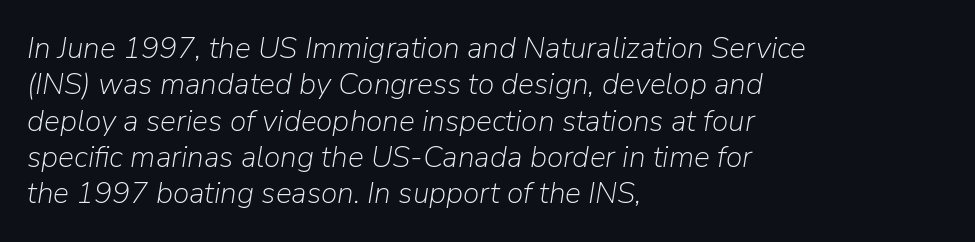
Q: Is the text bold? A: No.
Q: Is the text italic (slanted)? A: Yes, it leans right by about 9 degrees.
Q: Is the text underlined? A: No.
Q: How is the paragraph aligned? A: Left-aligned.
Q: Is the spacing between letters normal or unusually wide? A: Normal.
Q: Width (condensed, normal, or wide)? A: Normal.
Q: Stroke contrast? A: Low.
Q: x-height? A: Medium.
Q: Monospaced? A: No.
